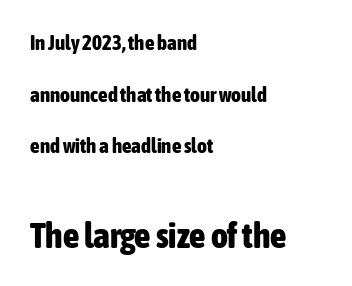
{"serif": "no", "italic": "no", "bold": "yes", "weight": "bold", "width": "condensed", "stroke_contrast": "low", "x_height": "medium", "monospaced": "no", "underline": "no", "align": "left", "line_spacing": "loose", "line_spacing_ratio": 2.46, "letter_spacing": "normal", "letter_spacing_em": 0.0, "larger_block": "second", "size_ratio": 1.71, "glyph_px": 36}
